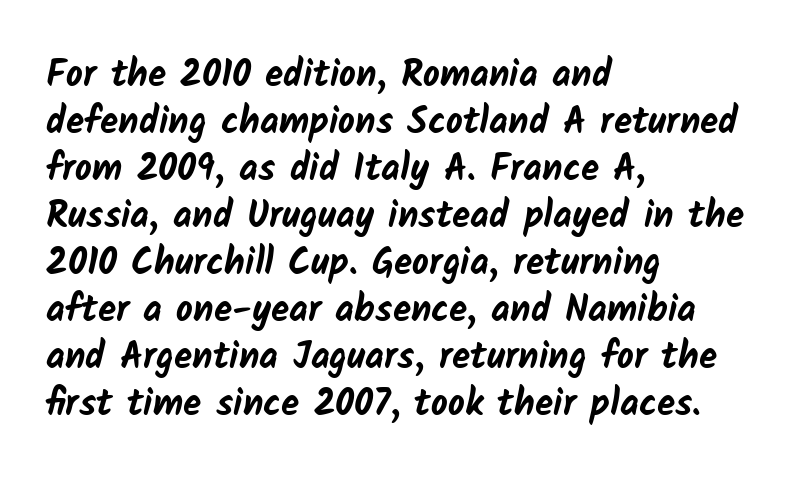
The image shows 37 px bold sans-serif type; set left-aligned, normal line spacing (1.27x), normal letter spacing, not underlined; low stroke contrast and a medium x-height.
